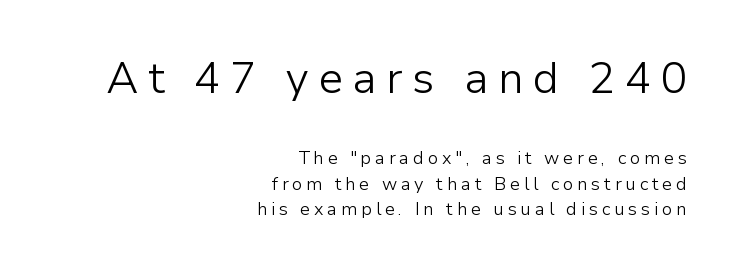
Q: Is the text bold? A: No.
Q: Is the text italic (slanted)? A: No, it is upright.
Q: Is the typeface a serif or a sans-serif typeface? A: Sans-serif.
Q: Is the text underlined? A: No.
Q: How is the paragraph aligned? A: Right-aligned.
Q: Is the spacing between letters normal or unusually wide? A: Unusually wide.
Q: Is the spacing between lines tight, normal or loose? A: Normal.
Q: Which block of text is set in a larger size, the first (top) or the second (bottom)? A: The first (top) one.
Q: Width (condensed, normal, or wide)? A: Normal.
Q: Stroke contrast? A: Low.
Q: x-height? A: Medium.
Q: Monospaced? A: No.
